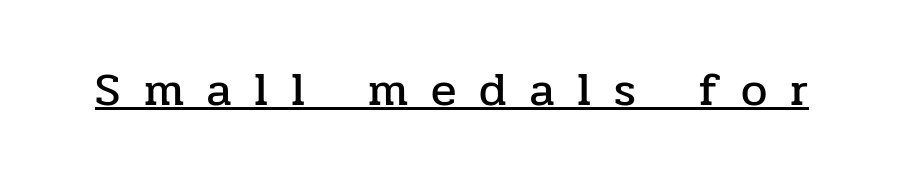
{"serif": "yes", "italic": "no", "width": "normal", "stroke_contrast": "low", "x_height": "medium", "monospaced": "no", "underline": "yes", "letter_spacing": "wide", "letter_spacing_em": 0.49, "glyph_px": 47}
